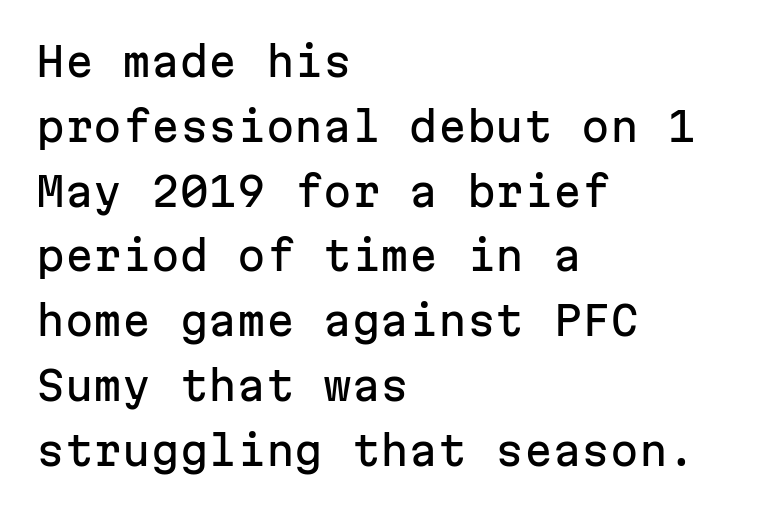
Q: Is the text italic (slanted)? A: No, it is upright.
Q: Is the typeface a serif or a sans-serif typeface? A: Sans-serif.
Q: Is the text underlined? A: No.
Q: How is the paragraph aligned? A: Left-aligned.
Q: Is the spacing between letters normal or unusually wide? A: Normal.
Q: Is the spacing between lines tight, normal or loose? A: Normal.
Q: Width (condensed, normal, or wide)? A: Normal.
Q: Stroke contrast? A: Low.
Q: x-height? A: Medium.
Q: Monospaced? A: Yes.
